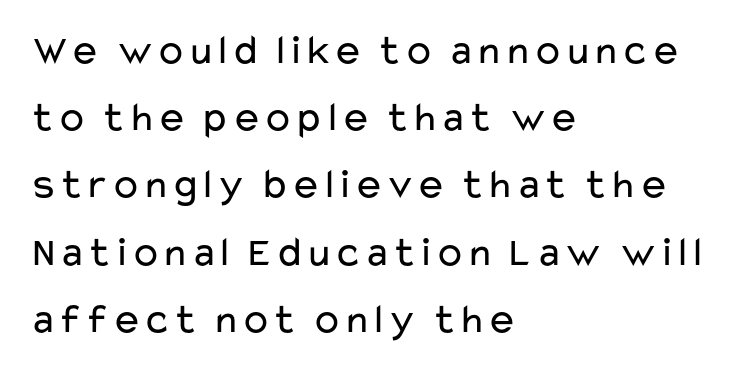
Q: Is the text bold? A: No.
Q: Is the text italic (slanted)? A: No, it is upright.
Q: Is the typeface a serif or a sans-serif typeface? A: Sans-serif.
Q: Is the text underlined? A: No.
Q: How is the paragraph aligned? A: Left-aligned.
Q: Is the spacing between letters normal or unusually wide? A: Normal.
Q: Is the spacing between lines tight, normal or loose? A: Normal.
Q: Width (condensed, normal, or wide)? A: Wide.
Q: Stroke contrast? A: Low.
Q: x-height? A: Medium.
Q: Monospaced? A: No.
